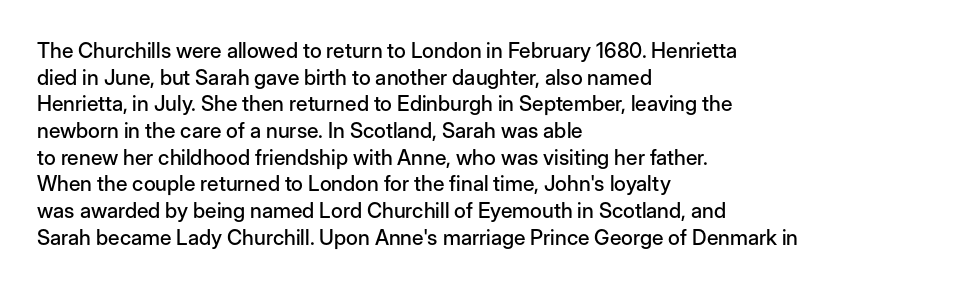
Successive baselines arrive at the customary interval. The space directly below the letters is spotless. The face used here is rendered with its standard letterfit. The rendering anchors every line to the left-hand side.
